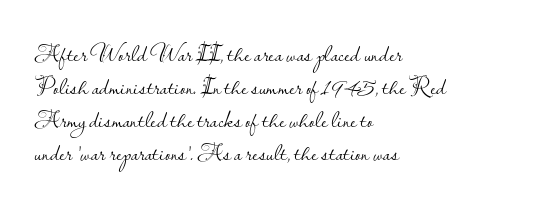
These lines stack with their left ends in a neat column. Letters rest on an invisible, unmarked baseline. The lines sit at an ordinary, default distance from one another. No letter is thick-stroked: the sample isn't bold. Default kerning and tracking; the words read as compact shapes.
